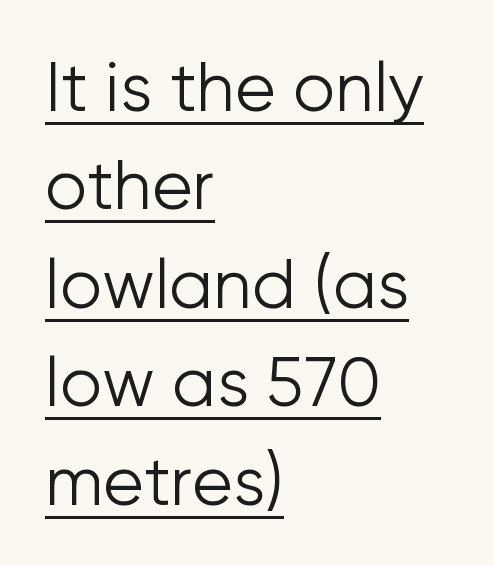
{"serif": "no", "italic": "no", "bold": "no", "weight": "light", "width": "normal", "stroke_contrast": "low", "x_height": "medium", "monospaced": "no", "underline": "yes", "align": "left", "line_spacing": "normal", "line_spacing_ratio": 1.47, "letter_spacing": "normal", "letter_spacing_em": 0.0, "glyph_px": 67}
